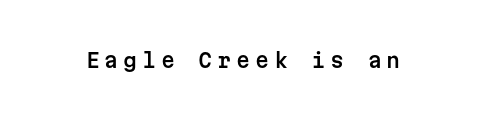
{"italic": "no", "underline": "no", "letter_spacing": "wide", "letter_spacing_em": 0.24, "glyph_px": 20}
